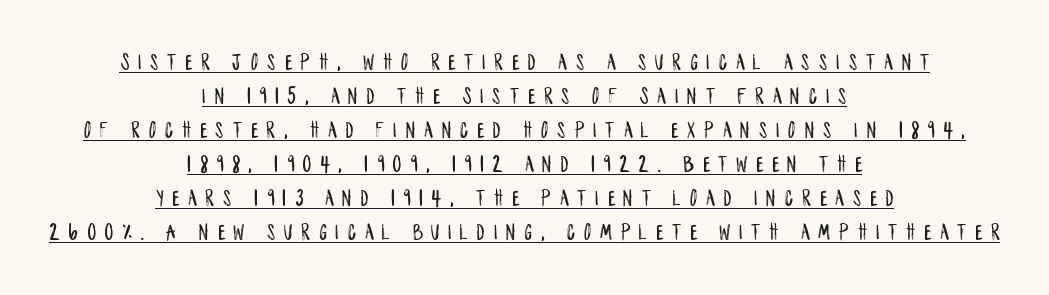
Q: Is the text italic (slanted)? A: No, it is upright.
Q: Is the text underlined? A: Yes.
Q: How is the paragraph aligned? A: Centered.
Q: Is the spacing between letters normal or unusually wide? A: Unusually wide.
Q: Is the spacing between lines tight, normal or loose? A: Normal.
